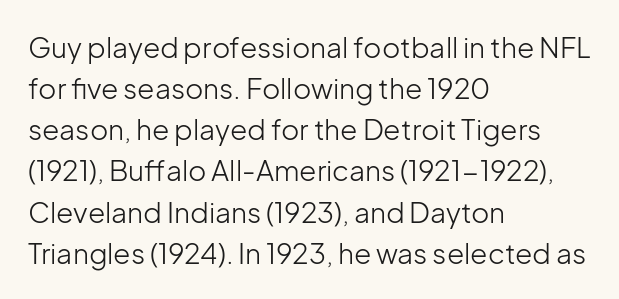
No extra ink here — the face is not bold. Spacing verdict: proportional, widths tailored to each character. The type is set solid horizontally, with unmodified tracking. The passage shown is typeset with a sans-serif family.
